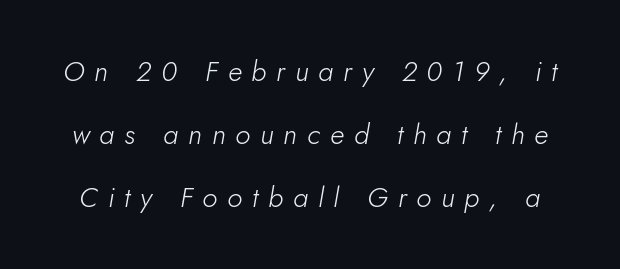
The image shows 28 px light type, italic (leaning right); set loose line spacing (2.25x), unusually wide letter spacing (+0.35 em), not underlined; low stroke contrast and a small x-height.
